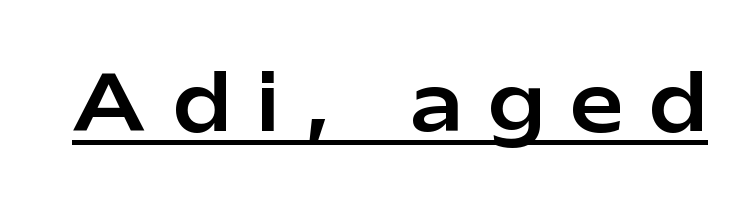
Quick note: not italic, upright. Each word looks stretched out because of the extra space between its letters. A typesetter would label this face a sans. Varying glyph widths throughout — classic text-font behaviour. Looks like someone drew a line under every word here.
